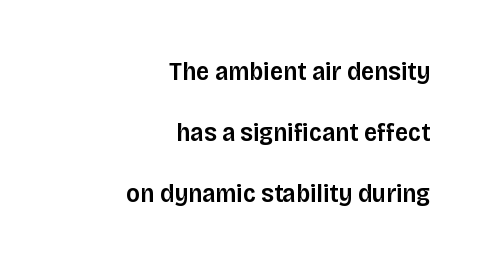
The image shows 26 px text type, upright; set right-aligned, loose line spacing (2.34x), normal letter spacing, not underlined.
